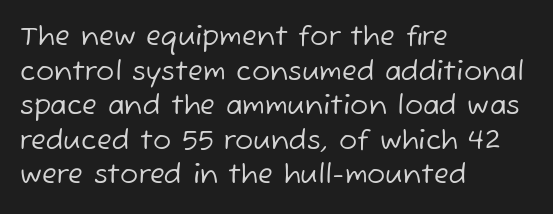
The image shows 27 px text type; set left-aligned, normal line spacing (1.28x), normal letter spacing, not underlined.
